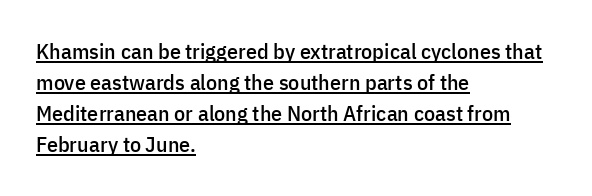
Baseline-to-baseline distance is the conventional proportion of letter height. Notice how the passage keeps a crisp vertical edge on the left only. Posture: vertical. Looks like someone drew a line under every word here. Standard letterfit; no display-style spreading of the glyphs.
